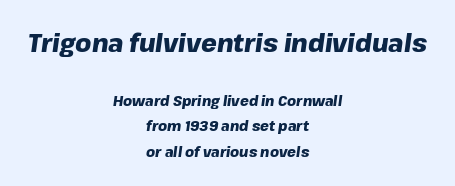
Q: Is the text bold? A: Yes.
Q: Is the text italic (slanted)? A: Yes, it leans right by about 8 degrees.
Q: Is the text underlined? A: No.
Q: How is the paragraph aligned? A: Centered.
Q: Is the spacing between letters normal or unusually wide? A: Normal.
Q: Which block of text is set in a larger size, the first (top) or the second (bottom)? A: The first (top) one.
